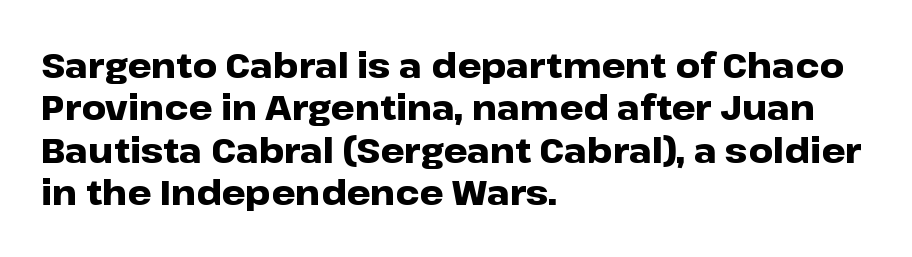
Q: Is the text bold? A: Yes.
Q: Is the text italic (slanted)? A: No, it is upright.
Q: Is the typeface a serif or a sans-serif typeface? A: Sans-serif.
Q: Is the text underlined? A: No.
Q: How is the paragraph aligned? A: Left-aligned.
Q: Is the spacing between letters normal or unusually wide? A: Normal.
Q: Is the spacing between lines tight, normal or loose? A: Normal.
Q: Width (condensed, normal, or wide)? A: Wide.
Q: Stroke contrast? A: Low.
Q: x-height? A: Medium.
Q: Monospaced? A: No.
